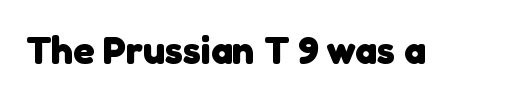
{"serif": "no", "bold": "yes", "weight": "heavy", "width": "normal", "stroke_contrast": "low", "x_height": "medium", "monospaced": "no", "underline": "no", "letter_spacing": "normal", "letter_spacing_em": 0.0, "glyph_px": 39}
